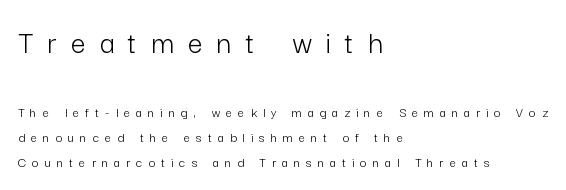
Q: Is the text bold? A: No.
Q: Is the text italic (slanted)? A: No, it is upright.
Q: Is the typeface a serif or a sans-serif typeface? A: Sans-serif.
Q: Is the text underlined? A: No.
Q: How is the paragraph aligned? A: Left-aligned.
Q: Is the spacing between letters normal or unusually wide? A: Unusually wide.
Q: Which block of text is set in a larger size, the first (top) or the second (bottom)? A: The first (top) one.
Q: Width (condensed, normal, or wide)? A: Normal.
Q: Stroke contrast? A: Low.
Q: x-height? A: Medium.
Q: Monospaced? A: No.
